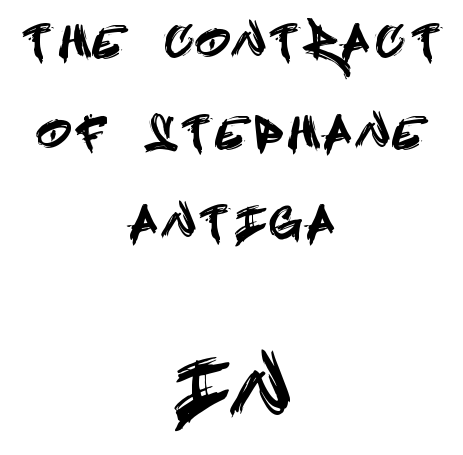
{"serif": "no", "width": "condensed", "x_height": "large", "underline": "no", "align": "center", "line_spacing": "loose", "line_spacing_ratio": 2.11, "letter_spacing": "wide", "letter_spacing_em": 0.26, "larger_block": "second", "size_ratio": 1.77, "glyph_px": 76}
